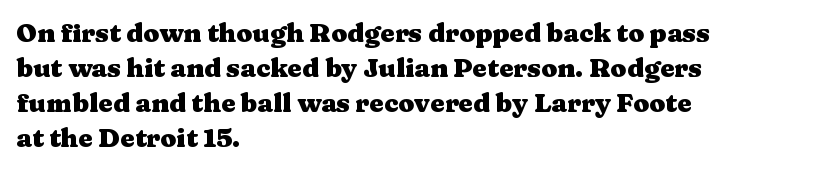
{"italic": "no", "bold": "yes", "underline": "no", "align": "left", "line_spacing": "normal", "line_spacing_ratio": 1.35, "letter_spacing": "normal", "letter_spacing_em": 0.0, "glyph_px": 26}
